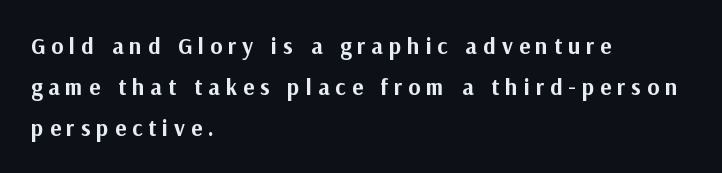
{"italic": "no", "bold": "yes", "underline": "no", "align": "left", "line_spacing_ratio": 1.78, "letter_spacing": "wide", "letter_spacing_em": 0.26, "glyph_px": 23}
